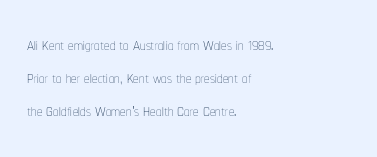
Q: Is the text bold? A: No.
Q: Is the text italic (slanted)? A: No, it is upright.
Q: Is the text underlined? A: No.
Q: How is the paragraph aligned? A: Left-aligned.
Q: Is the spacing between letters normal or unusually wide? A: Normal.
Q: Is the spacing between lines tight, normal or loose? A: Normal.
